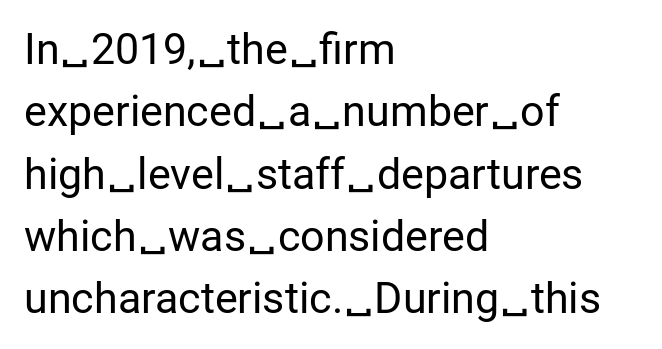
{"serif": "no", "italic": "no", "bold": "no", "weight": "regular", "width": "normal", "stroke_contrast": "low", "x_height": "medium", "monospaced": "no", "underline": "no", "align": "left", "line_spacing": "normal", "line_spacing_ratio": 1.45, "letter_spacing": "normal", "letter_spacing_em": 0.0, "glyph_px": 43}
